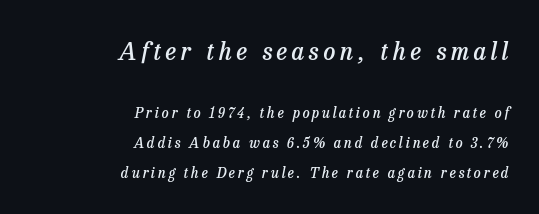
{"italic": "yes", "lean": "right", "slant_degrees": 13, "bold": "semi", "underline": "no", "align": "right", "line_spacing": "loose", "line_spacing_ratio": 2.13, "larger_block": "first", "size_ratio": 1.71, "glyph_px": 24}
